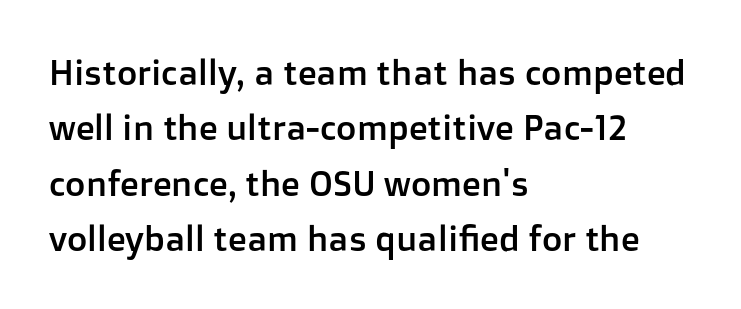
The image shows 35 px sans-serif type, upright; set left-aligned, normal line spacing (1.58x), normal letter spacing, not underlined; low stroke contrast and a medium x-height.
